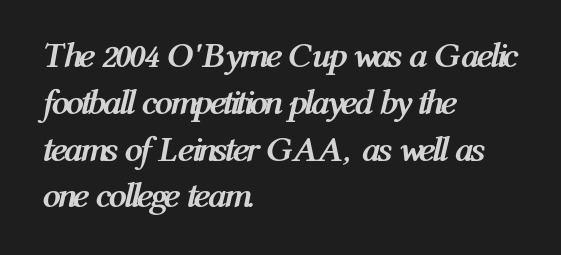
The tracking reads as untouched default to a designer's eye. The specimen omits any rule beneath the text block's lines. The font's italic variant was chosen for this text. Reading down the column, the eye jumps a familiar distance to each next line. The face used here has the dense, thick strokes of a bold.
